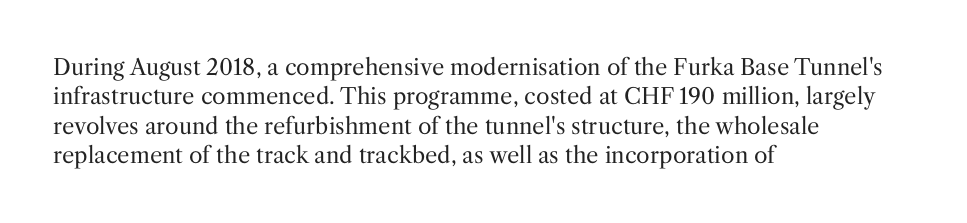
Q: Is the text bold? A: No.
Q: Is the text italic (slanted)? A: No, it is upright.
Q: Is the text underlined? A: No.
Q: How is the paragraph aligned? A: Left-aligned.
Q: Is the spacing between letters normal or unusually wide? A: Normal.
Q: Is the spacing between lines tight, normal or loose? A: Normal.
